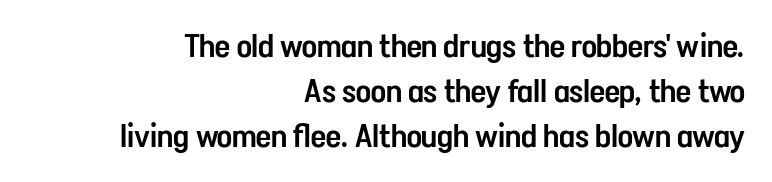
The image shows 33 px semibold, condensed sans-serif type, upright; set right-aligned, normal line spacing (1.37x), normal letter spacing, not underlined; low stroke contrast and a medium x-height.
